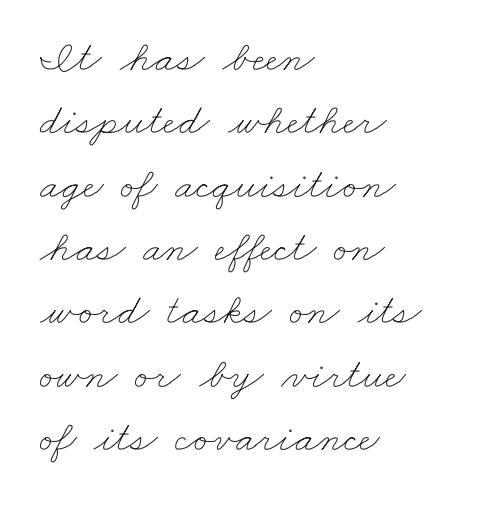
Q: Is the text bold? A: No.
Q: Is the text underlined? A: No.
Q: How is the paragraph aligned? A: Left-aligned.
Q: Is the spacing between letters normal or unusually wide? A: Normal.
Q: Is the spacing between lines tight, normal or loose? A: Normal.
Q: Width (condensed, normal, or wide)? A: Wide.
Q: Stroke contrast? A: Low.
Q: x-height? A: Small.
Q: Monospaced? A: No.
